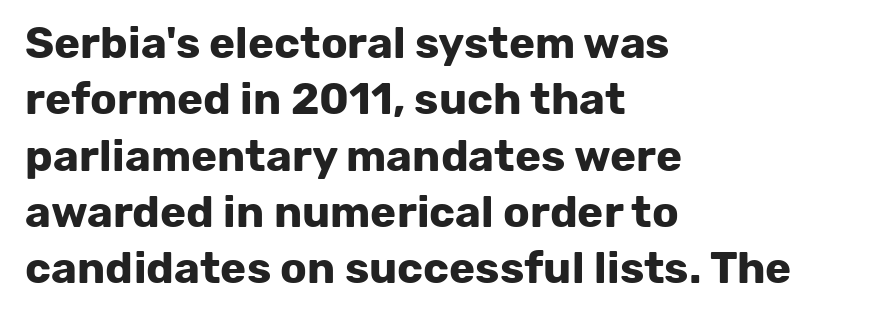
The image shows 44 px bold sans-serif type, upright; set left-aligned, normal line spacing (1.28x), normal letter spacing, not underlined; low stroke contrast and a medium x-height.
